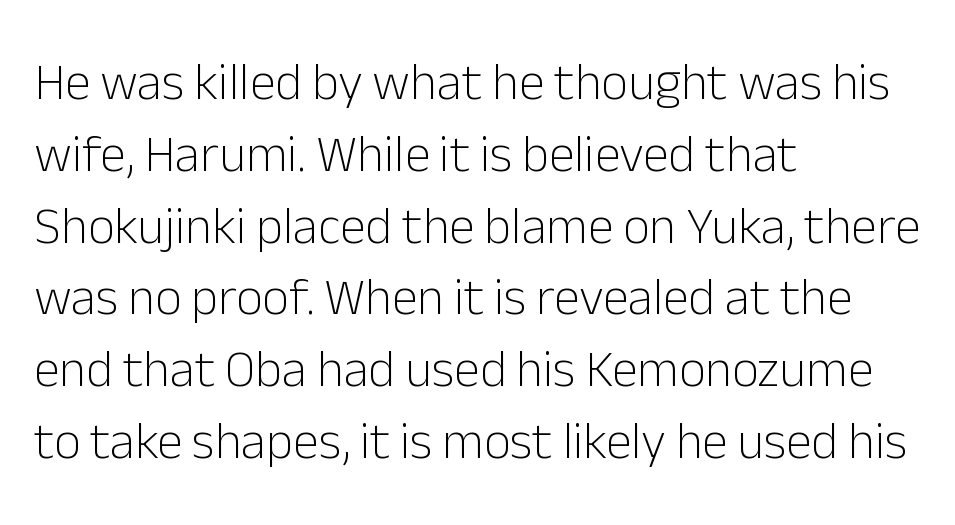
Students, observe: this is what conventionally led text looks like. Does the type have serifs? No, each stem ends abruptly. Line beginnings align vertically; line endings do not. Heaviness? Minimal to ordinary, like unemphasized prose. Each row of text sits above clean, open space.
